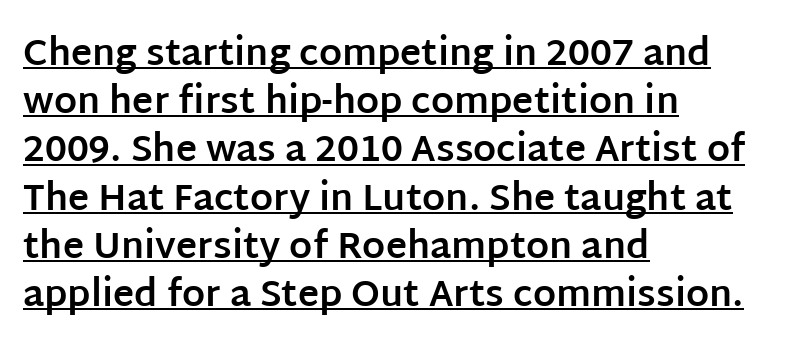
The image shows 36 px bold sans-serif type, upright; set left-aligned, normal line spacing (1.34x), normal letter spacing, underlined; low stroke contrast and a large x-height.
